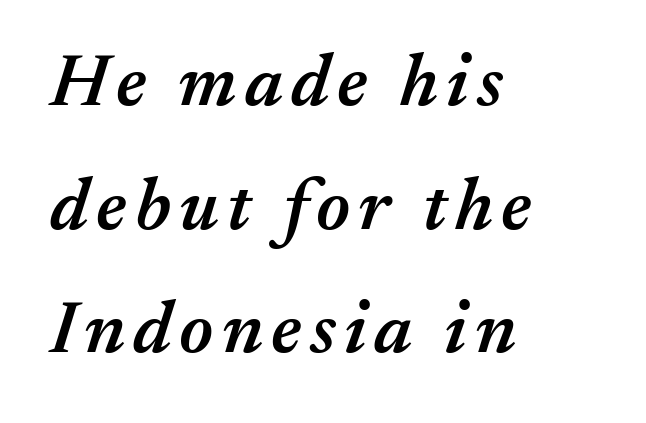
The image shows 74 px semibold type, italic (leaning right); set left-aligned, normal line spacing (1.67x), not underlined; medium stroke contrast and a medium x-height.
